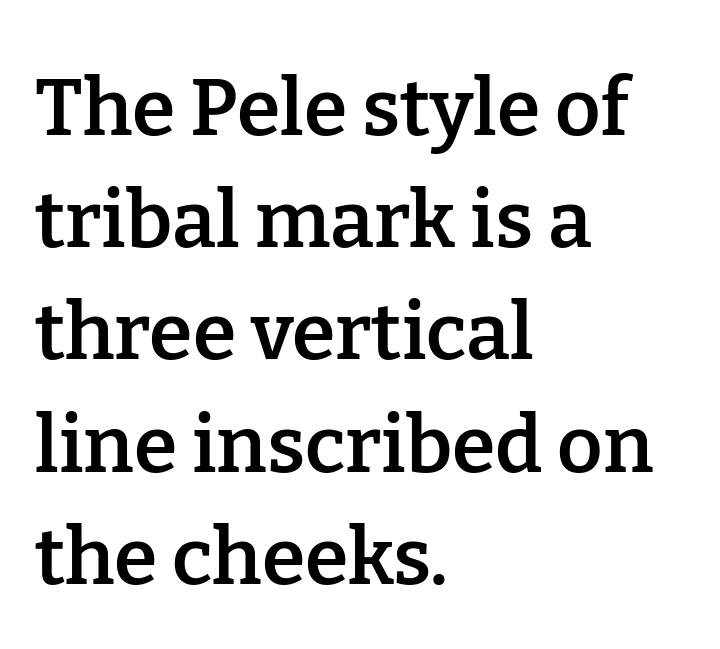
Q: Is the text bold? A: Semi-bold.
Q: Is the text italic (slanted)? A: No, it is upright.
Q: Is the typeface a serif or a sans-serif typeface? A: Serif.
Q: Is the text underlined? A: No.
Q: How is the paragraph aligned? A: Left-aligned.
Q: Is the spacing between letters normal or unusually wide? A: Normal.
Q: Is the spacing between lines tight, normal or loose? A: Normal.
Q: Width (condensed, normal, or wide)? A: Normal.
Q: Stroke contrast? A: Low.
Q: x-height? A: Medium.
Q: Monospaced? A: No.
